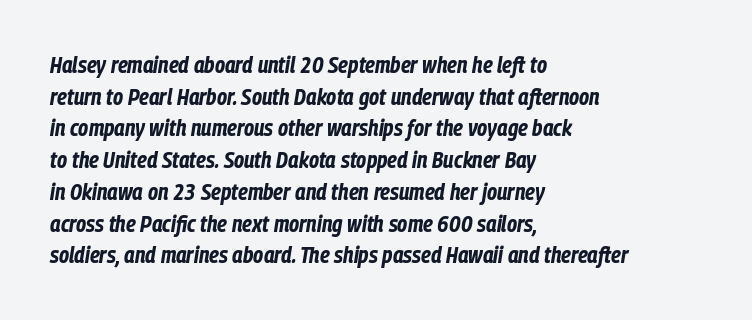
The image shows 23 px bold type, italic (leaning right); set left-aligned, normal line spacing (1.38x), normal letter spacing, not underlined.
